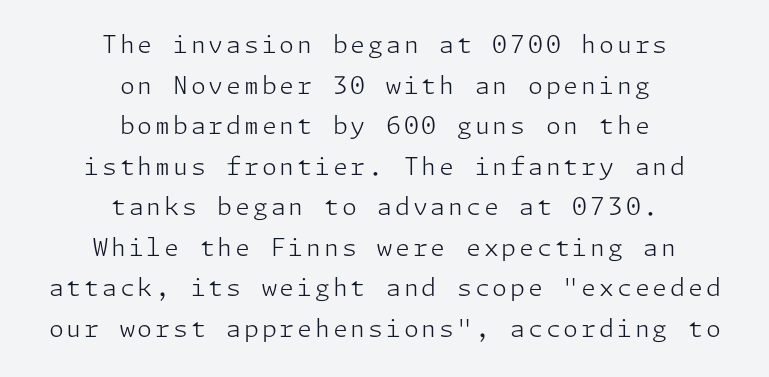
This rendering uses center alignment, leaving both contours irregular but symmetric. Nope, not italic — everything's standing straight. Stems here are at most as thick as an everyday book face. Only glyphs here, with clear space below each row. The space between consecutive lines is moderate.
